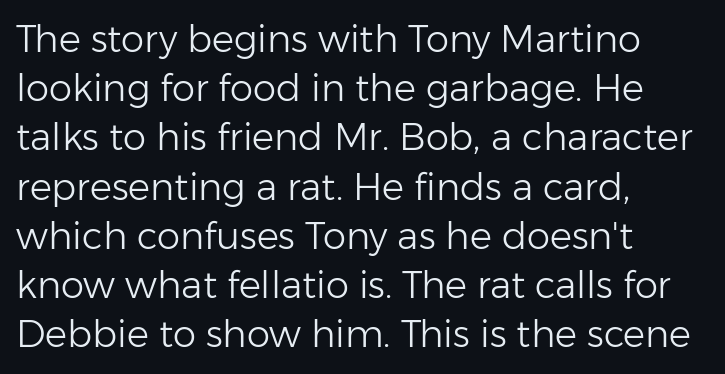
{"serif": "no", "italic": "no", "bold": "no", "weight": "light", "width": "normal", "stroke_contrast": "low", "x_height": "medium", "monospaced": "no", "underline": "no", "align": "left", "line_spacing": "normal", "line_spacing_ratio": 1.33, "letter_spacing": "normal", "letter_spacing_em": 0.0, "glyph_px": 37}
